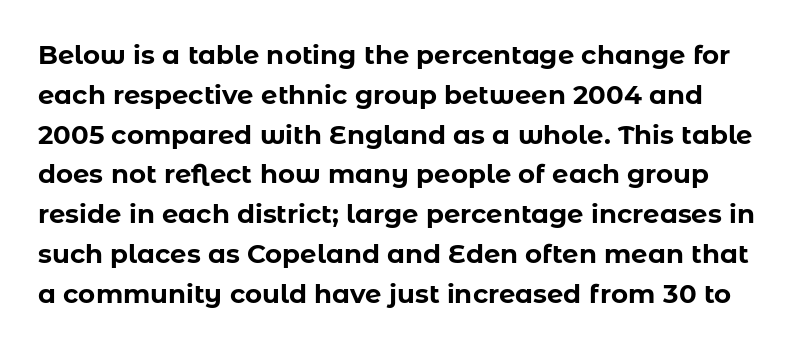
The image shows 26 px bold type, upright; set normal line spacing (1.53x), normal letter spacing, not underlined.
